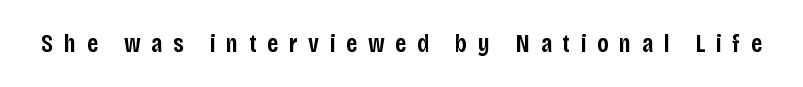
The image shows 26 px text type, upright; set unusually wide letter spacing (+0.41 em), not underlined.
